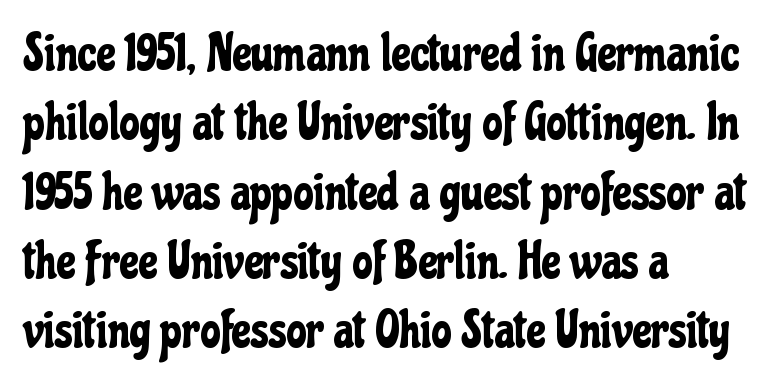
Q: Is the text italic (slanted)? A: No, it is upright.
Q: Is the typeface a serif or a sans-serif typeface? A: Sans-serif.
Q: Is the text underlined? A: No.
Q: How is the paragraph aligned? A: Left-aligned.
Q: Is the spacing between letters normal or unusually wide? A: Normal.
Q: Is the spacing between lines tight, normal or loose? A: Normal.
Q: Width (condensed, normal, or wide)? A: Condensed.
Q: Stroke contrast? A: Low.
Q: x-height? A: Medium.
Q: Monospaced? A: No.
